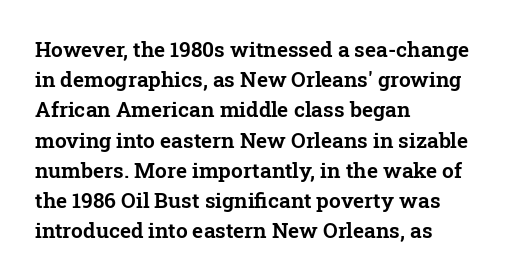
The lines sit at an ordinary, default distance from one another. In terms of posture, this sample is upright. What stands out about the letter spacing? Nothing — it is the standard amount. Leftover space on each line is placed entirely after the last word. Check the space under the baseline: it is left empty.
